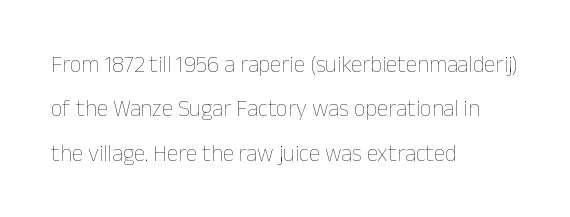
The passage shown is not bold in any degree. Horizontally, the lines are justified to the leading edge only. The letterforms sit shoulder to shoulder at normal distance. The vertical gap from one line to the next is large. These lines were composed using upright roman letters. Just letters on the line, the space beneath them empty.
